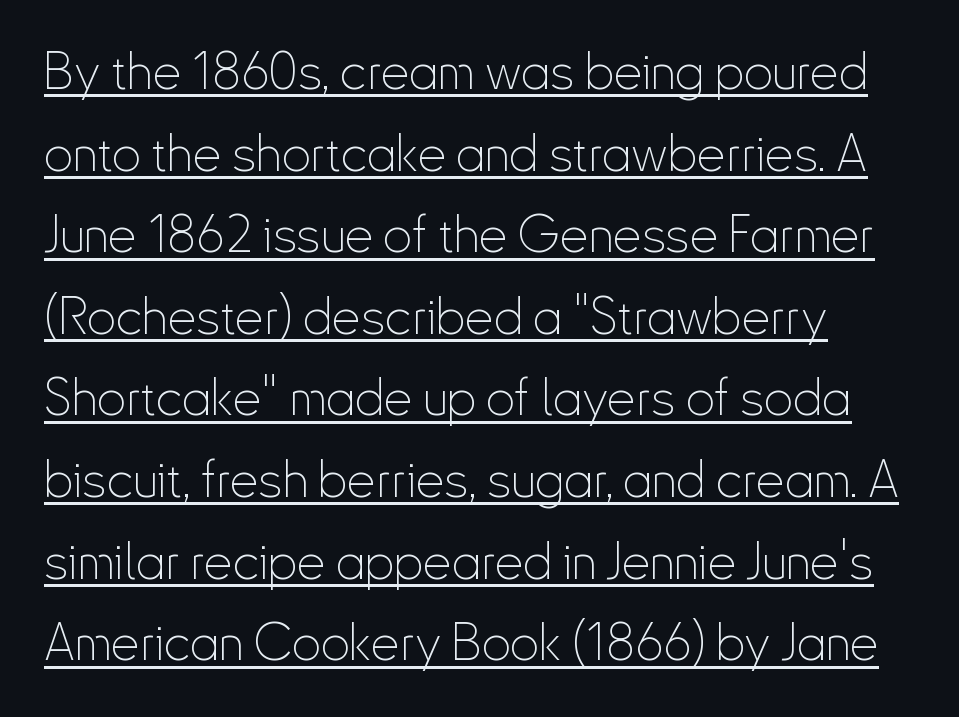
The image shows 51 px thin, condensed sans-serif type, upright; set left-aligned, normal line spacing (1.6x), normal letter spacing, underlined; low stroke contrast and a small x-height.
